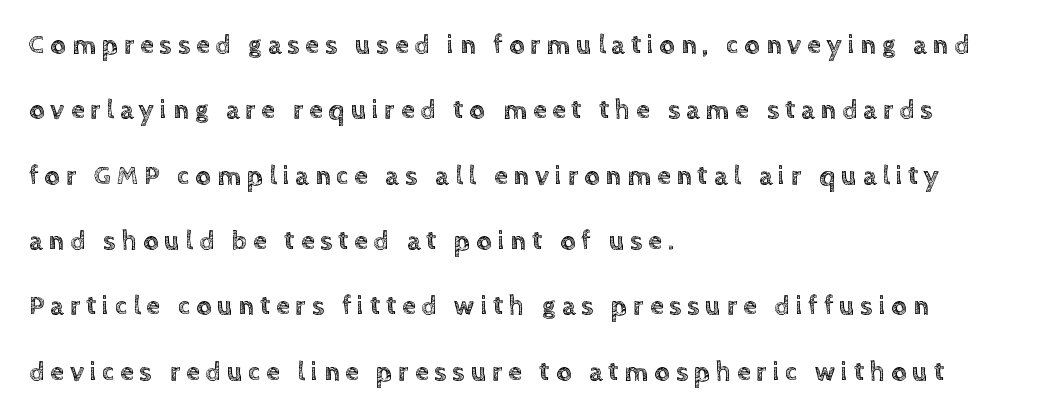
{"italic": "no", "underline": "no", "align": "left", "line_spacing": "loose", "line_spacing_ratio": 2.42, "letter_spacing": "wide", "letter_spacing_em": 0.22, "glyph_px": 27}
